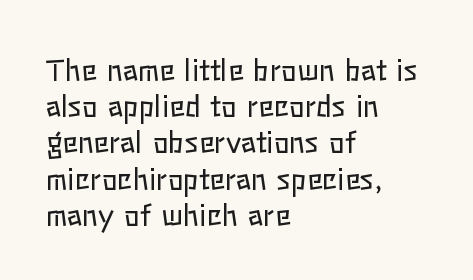
Q: Is the text bold? A: No.
Q: Is the text italic (slanted)? A: No, it is upright.
Q: Is the text underlined? A: No.
Q: How is the paragraph aligned? A: Left-aligned.
Q: Is the spacing between letters normal or unusually wide? A: Normal.
Q: Is the spacing between lines tight, normal or loose? A: Normal.
Q: Width (condensed, normal, or wide)? A: Normal.
Q: Stroke contrast? A: Low.
Q: x-height? A: Medium.
Q: Monospaced? A: No.
